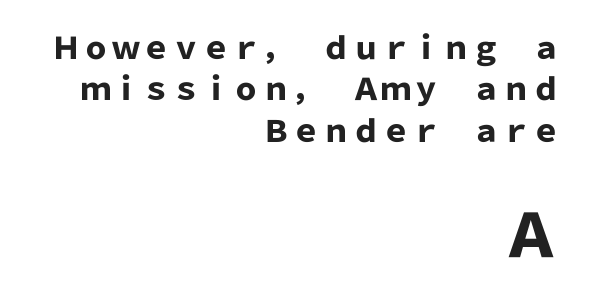
Q: Is the text bold? A: Yes.
Q: Is the text italic (slanted)? A: No, it is upright.
Q: Is the typeface a serif or a sans-serif typeface? A: Sans-serif.
Q: Is the text underlined? A: No.
Q: How is the paragraph aligned? A: Right-aligned.
Q: Is the spacing between letters normal or unusually wide? A: Normal.
Q: Is the spacing between lines tight, normal or loose? A: Normal.
Q: Which block of text is set in a larger size, the first (top) or the second (bottom)? A: The second (bottom) one.
Q: Width (condensed, normal, or wide)? A: Normal.
Q: Stroke contrast? A: Low.
Q: x-height? A: Medium.
Q: Monospaced? A: No.
